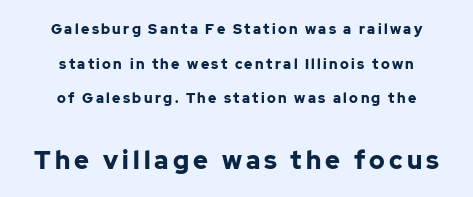
The image shows 25 px bold type, upright; set centered, loose line spacing (2.48x), not underlined; the second (bottom) block is 1.79x larger.
